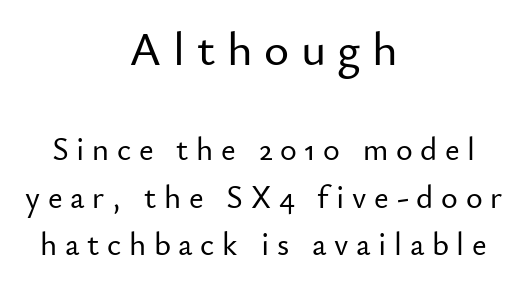
Which chunk is bigger? The first one — the top block dwarfs the bottom. Anything drawn beneath the words? Only blank space. Serif or sans? Sans — the stroke terminals are bare. Spacing between characters has been opened up far beyond the box default. The axis of the letterforms is exactly vertical. A centered setting, common on invitations and titles, is used for this passage.
